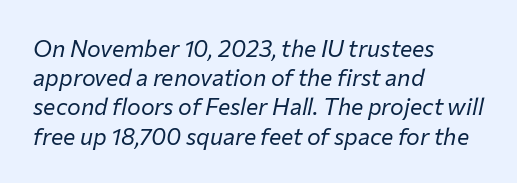
Characters follow at the spacing the type designer built in. Just letters on the line, the space beneath them empty. On a weight scale, this lands at 450 or below. Posture: slanted. Does the leading feel generous? No, just average. Each line starts at the same left margin while the right side varies.
